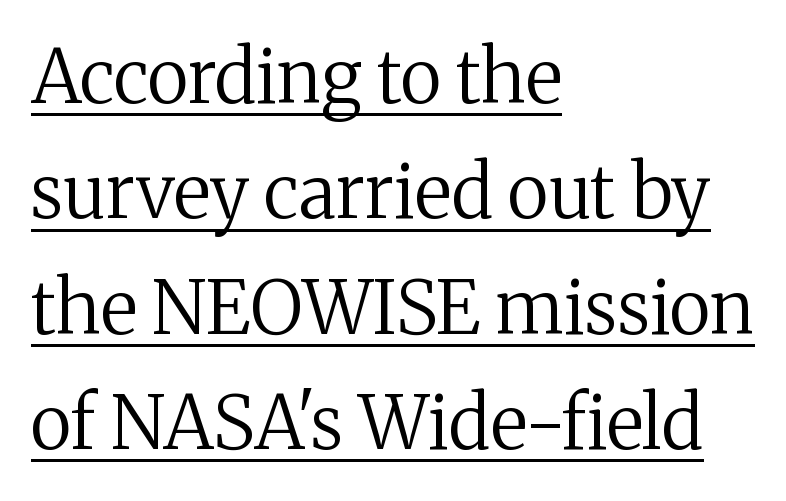
The image shows 73 px regular-weight serif type, upright; set left-aligned, normal line spacing (1.58x), normal letter spacing, underlined; medium stroke contrast and a medium x-height.
